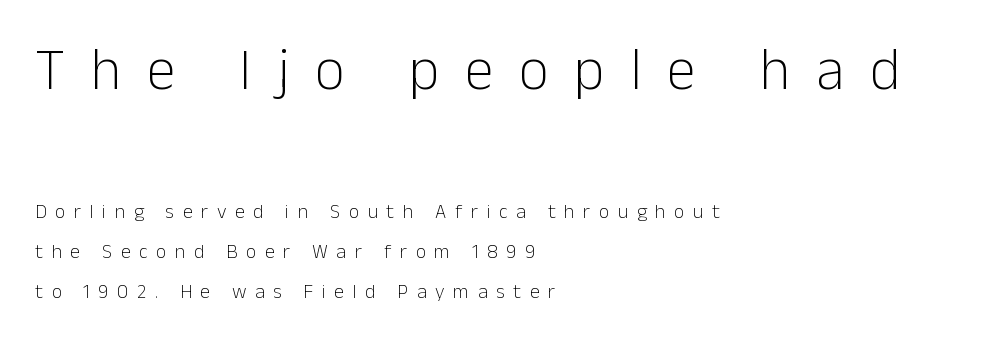
Q: Is the text bold? A: No.
Q: Is the text italic (slanted)? A: No, it is upright.
Q: Is the typeface a serif or a sans-serif typeface? A: Sans-serif.
Q: Is the text underlined? A: No.
Q: How is the paragraph aligned? A: Left-aligned.
Q: Is the spacing between letters normal or unusually wide? A: Unusually wide.
Q: Is the spacing between lines tight, normal or loose? A: Loose.
Q: Which block of text is set in a larger size, the first (top) or the second (bottom)? A: The first (top) one.
Q: Width (condensed, normal, or wide)? A: Normal.
Q: Stroke contrast? A: Low.
Q: x-height? A: Medium.
Q: Monospaced? A: No.
